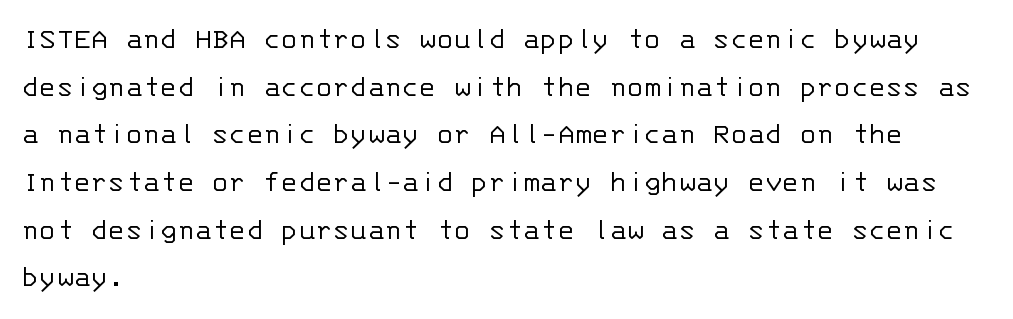
{"serif": "no", "italic": "no", "bold": "no", "weight": "light", "width": "normal", "stroke_contrast": "low", "x_height": "large", "monospaced": "yes", "underline": "no", "align": "left", "line_spacing": "normal", "line_spacing_ratio": 1.49, "letter_spacing": "normal", "letter_spacing_em": 0.0, "glyph_px": 32}
